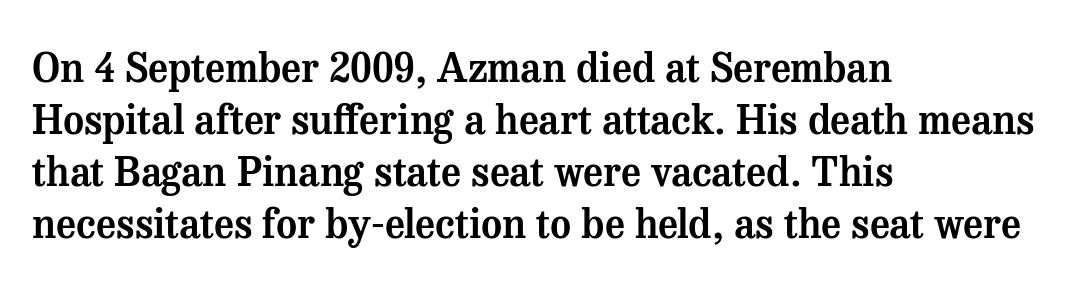
Q: Is the text italic (slanted)? A: No, it is upright.
Q: Is the typeface a serif or a sans-serif typeface? A: Serif.
Q: Is the text underlined? A: No.
Q: How is the paragraph aligned? A: Left-aligned.
Q: Is the spacing between letters normal or unusually wide? A: Normal.
Q: Is the spacing between lines tight, normal or loose? A: Normal.
Q: Width (condensed, normal, or wide)? A: Normal.
Q: Stroke contrast? A: Medium.
Q: x-height? A: Medium.
Q: Monospaced? A: No.
